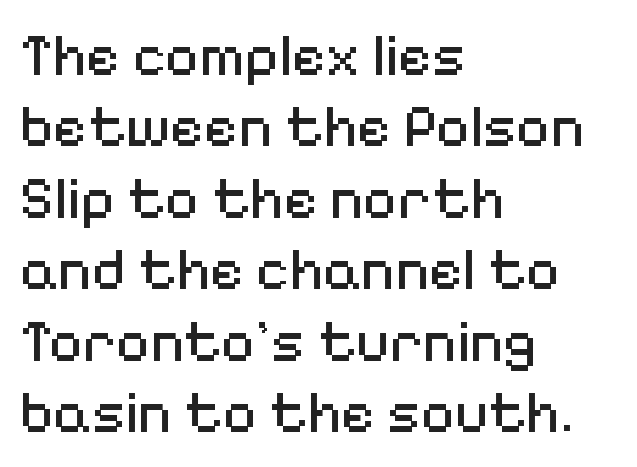
The glyphs in this specimen are sans serif. Nothing unusual about the tracking: characters are spaced as the font intends. A student would call this left alignment; a typographer would say flush left, rag right. The passage shown is typed in a proportional face where columns would drift.
